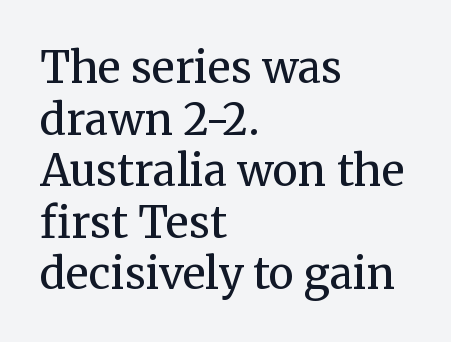
{"serif": "yes", "italic": "no", "bold": "no", "weight": "regular", "width": "normal", "stroke_contrast": "medium", "x_height": "medium", "monospaced": "no", "underline": "no", "align": "left", "line_spacing_ratio": 1.2, "letter_spacing": "normal", "letter_spacing_em": 0.0, "glyph_px": 43}
